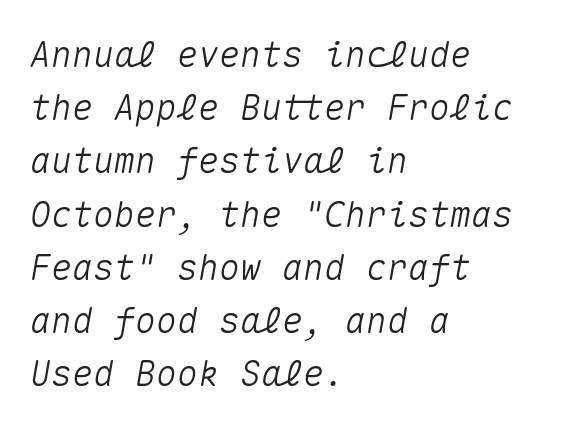
Q: Is the text italic (slanted)? A: Yes, it leans right by about 10 degrees.
Q: Is the text underlined? A: No.
Q: How is the paragraph aligned? A: Left-aligned.
Q: Is the spacing between letters normal or unusually wide? A: Normal.
Q: Is the spacing between lines tight, normal or loose? A: Normal.
Q: Width (condensed, normal, or wide)? A: Normal.
Q: Stroke contrast? A: Medium.
Q: x-height? A: Medium.
Q: Monospaced? A: Yes.
